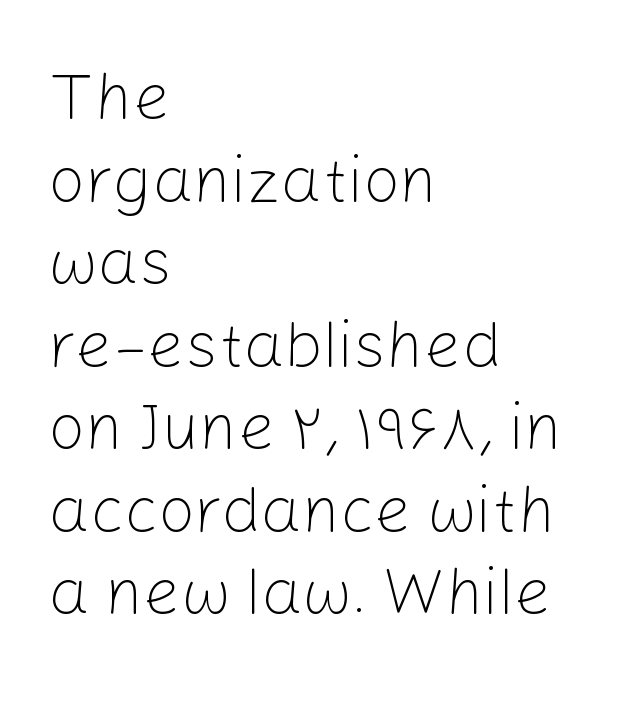
Q: Is the text bold? A: No.
Q: Is the text italic (slanted)? A: No, it is upright.
Q: Is the typeface a serif or a sans-serif typeface? A: Sans-serif.
Q: Is the text underlined? A: No.
Q: How is the paragraph aligned? A: Left-aligned.
Q: Is the spacing between letters normal or unusually wide? A: Normal.
Q: Is the spacing between lines tight, normal or loose? A: Normal.
Q: Width (condensed, normal, or wide)? A: Normal.
Q: Stroke contrast? A: Low.
Q: x-height? A: Medium.
Q: Monospaced? A: No.
